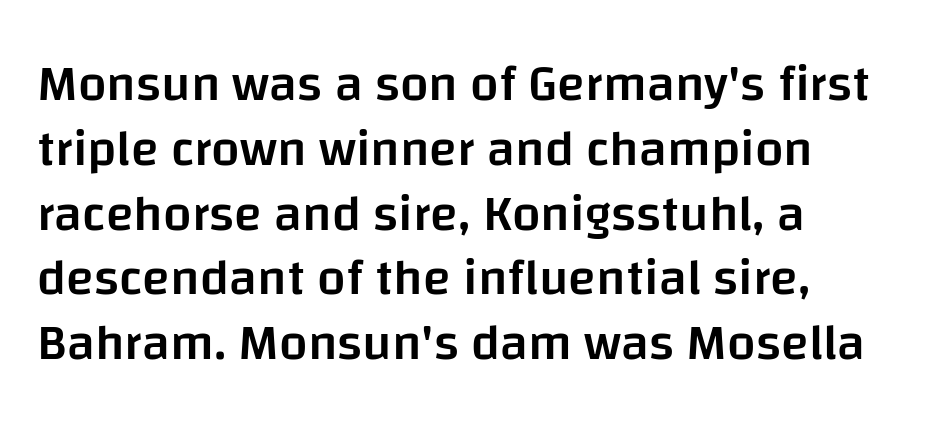
The image shows 51 px semibold sans-serif type, upright; set left-aligned, normal line spacing (1.27x), normal letter spacing, not underlined; low stroke contrast and a large x-height.
